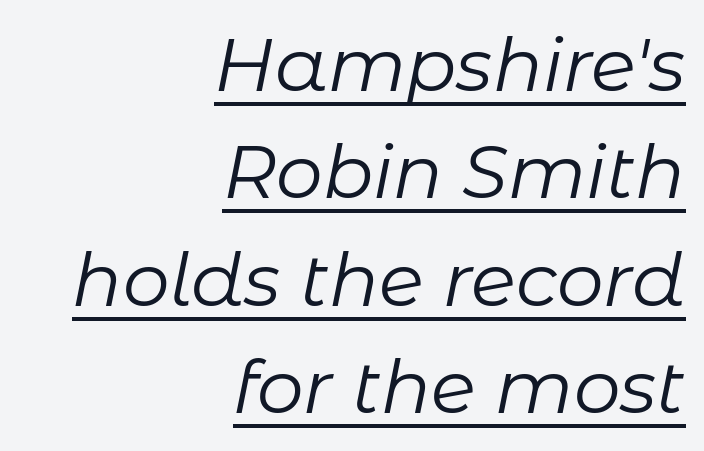
The image shows 74 px regular-weight type, italic (leaning right); set right-aligned, normal line spacing (1.45x), normal letter spacing, underlined; low stroke contrast and a medium x-height.
